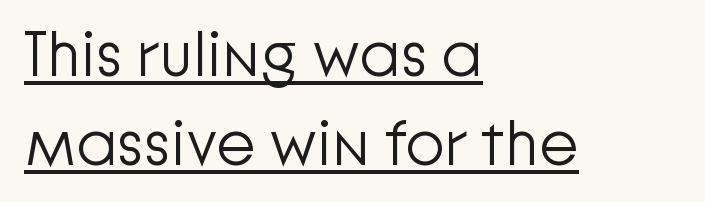
The image shows 64 px light sans-serif type, upright; set left-aligned, normal line spacing (1.39x), normal letter spacing, underlined; low stroke contrast and a medium x-height.
